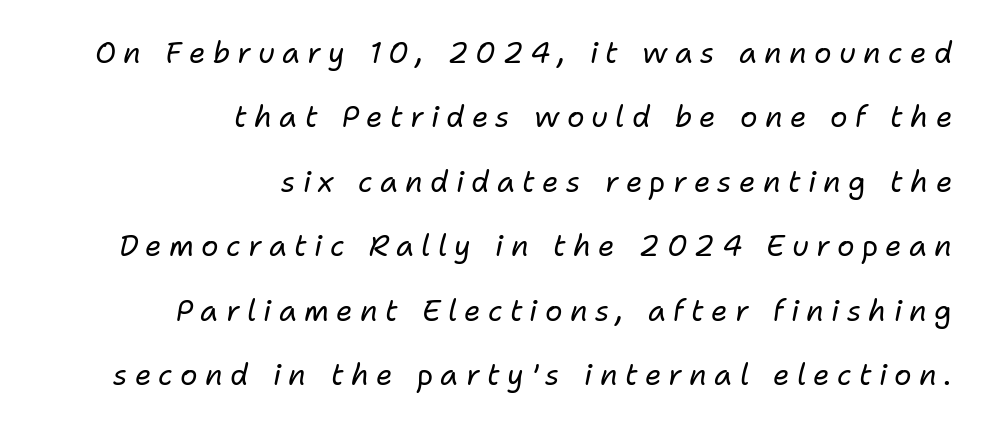
The paragraph shown leans on its right margin. No letter is thick-stroked: the sample isn't bold. These lines are rendered in a variable-pitch font. When letters slant like this, we call the style italic.
